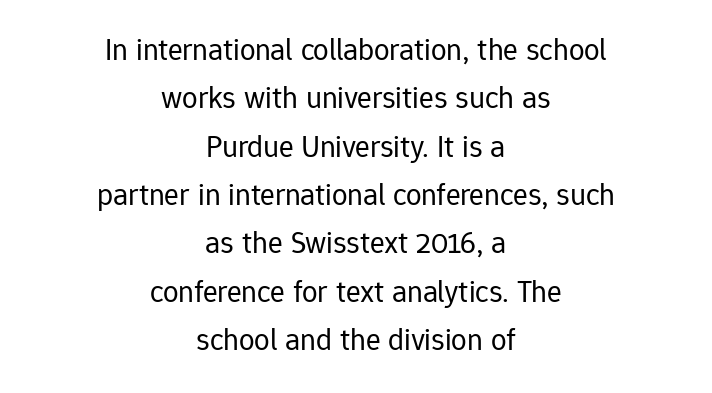
{"serif": "no", "italic": "no", "bold": "no", "weight": "regular", "width": "normal", "stroke_contrast": "low", "x_height": "medium", "monospaced": "no", "underline": "no", "align": "center", "line_spacing": "normal", "line_spacing_ratio": 1.56, "letter_spacing": "normal", "letter_spacing_em": 0.0, "glyph_px": 31}
